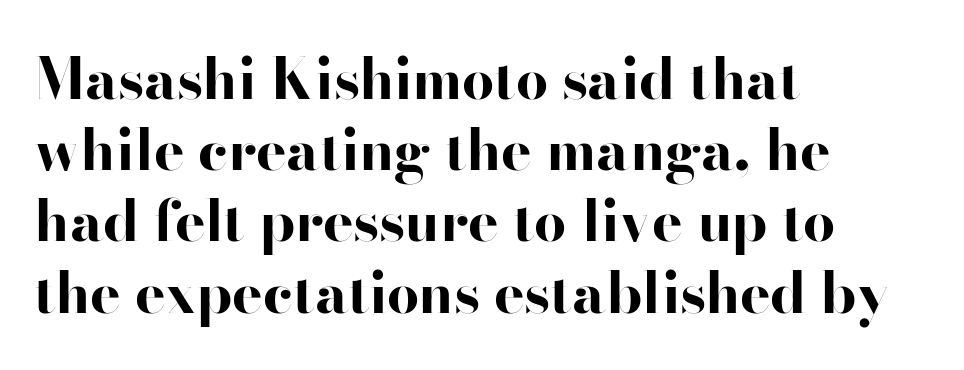
Quick note: interline space is typical. The face used here is proportionally spaced, like ordinary book or web type. Notice how thick the strokes are: this is what a full bold looks like. Glyph-to-glyph distance matches everyday printed text. The letters stand upright; this is a roman face. Lines of text with bare space underneath.
